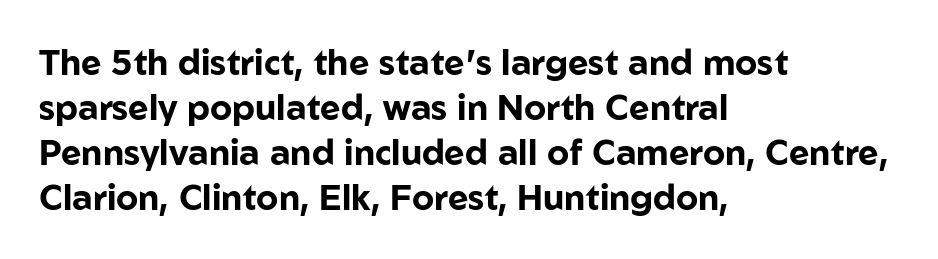
{"serif": "no", "italic": "no", "bold": "yes", "weight": "bold", "width": "normal", "stroke_contrast": "low", "x_height": "medium", "monospaced": "no", "underline": "no", "align": "left", "line_spacing": "normal", "line_spacing_ratio": 1.29, "letter_spacing": "normal", "letter_spacing_em": 0.0, "glyph_px": 35}
